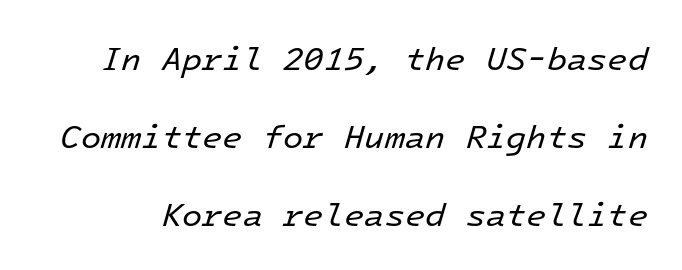
The image shows 33 px regular-weight type, italic (leaning right), monospaced; set loose line spacing (2.36x), normal letter spacing, not underlined; low stroke contrast and a medium x-height.
